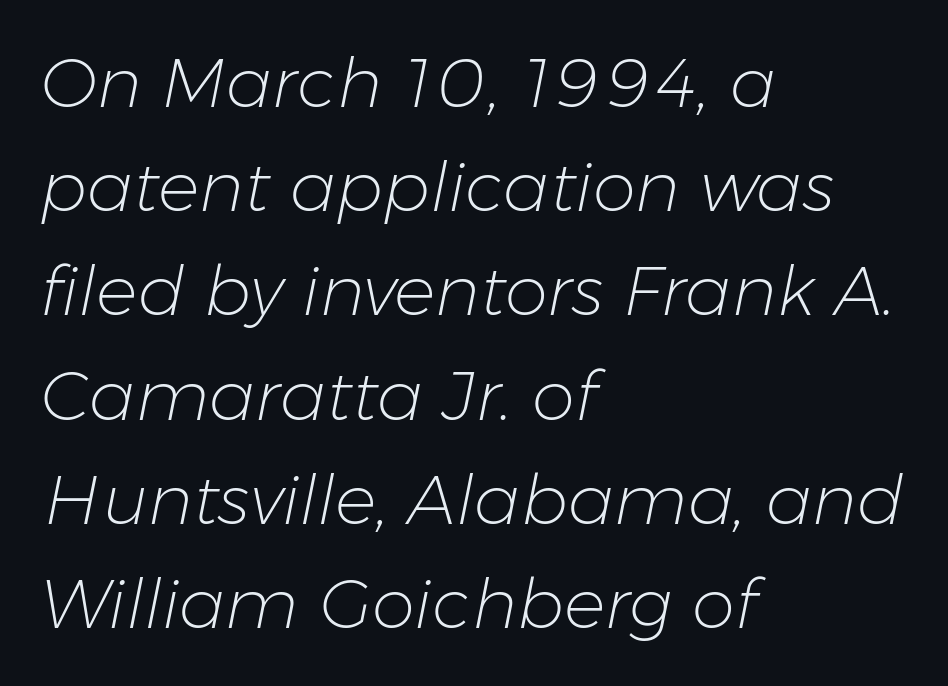
The image shows 69 px light type, italic (leaning right); set left-aligned, normal line spacing (1.51x), normal letter spacing, not underlined; low stroke contrast and a medium x-height.
